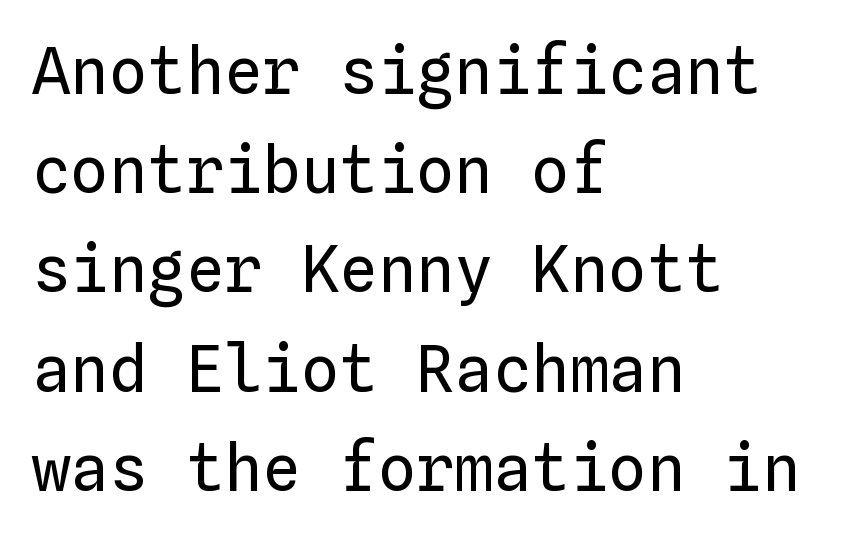
Q: Is the text bold? A: No.
Q: Is the text italic (slanted)? A: No, it is upright.
Q: Is the text underlined? A: No.
Q: How is the paragraph aligned? A: Left-aligned.
Q: Is the spacing between letters normal or unusually wide? A: Normal.
Q: Is the spacing between lines tight, normal or loose? A: Normal.
Q: Width (condensed, normal, or wide)? A: Normal.
Q: Stroke contrast? A: Low.
Q: x-height? A: Medium.
Q: Monospaced? A: Yes.
